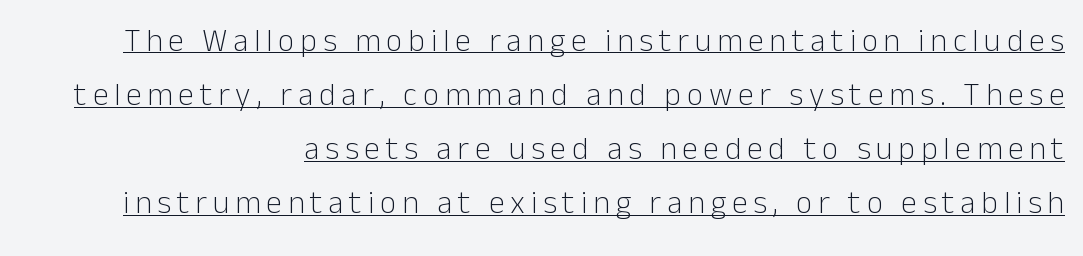
Q: Is the text bold? A: No.
Q: Is the text italic (slanted)? A: No, it is upright.
Q: Is the typeface a serif or a sans-serif typeface? A: Sans-serif.
Q: Is the text underlined? A: Yes.
Q: How is the paragraph aligned? A: Right-aligned.
Q: Is the spacing between lines tight, normal or loose? A: Normal.
Q: Width (condensed, normal, or wide)? A: Normal.
Q: Stroke contrast? A: Low.
Q: x-height? A: Medium.
Q: Monospaced? A: No.
